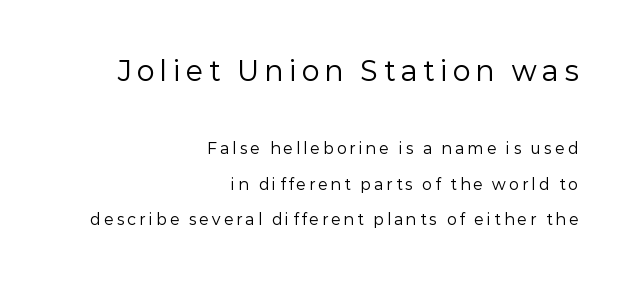
The image shows 27 px text type, upright; set right-aligned, loose line spacing (2.36x), unusually wide letter spacing (+0.22 em), not underlined; the first (top) block is 1.8x larger.
